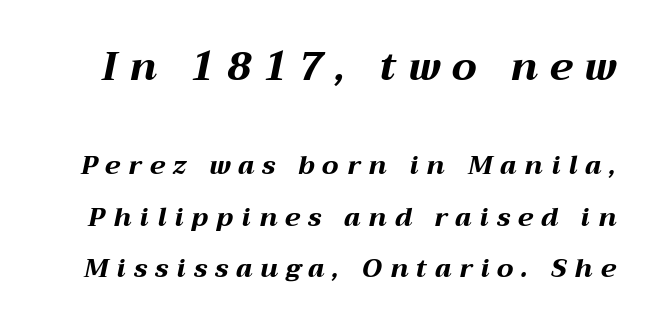
A typesetter would call this leading open, well beyond the default. The space directly below the letters is spotless. The typesetting leans heavy: a genuine bold. Varying glyph widths throughout — classic text-font behaviour. These lines were composed using italics. Letter spacing: wide.
